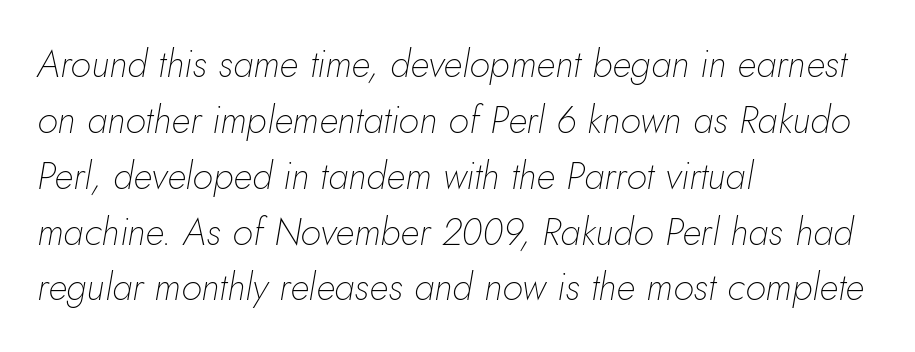
Q: Is the text bold? A: No.
Q: Is the text italic (slanted)? A: Yes, it leans right by about 10 degrees.
Q: Is the text underlined? A: No.
Q: How is the paragraph aligned? A: Left-aligned.
Q: Is the spacing between letters normal or unusually wide? A: Normal.
Q: Is the spacing between lines tight, normal or loose? A: Normal.
Q: Width (condensed, normal, or wide)? A: Normal.
Q: Stroke contrast? A: Low.
Q: x-height? A: Small.
Q: Monospaced? A: No.
